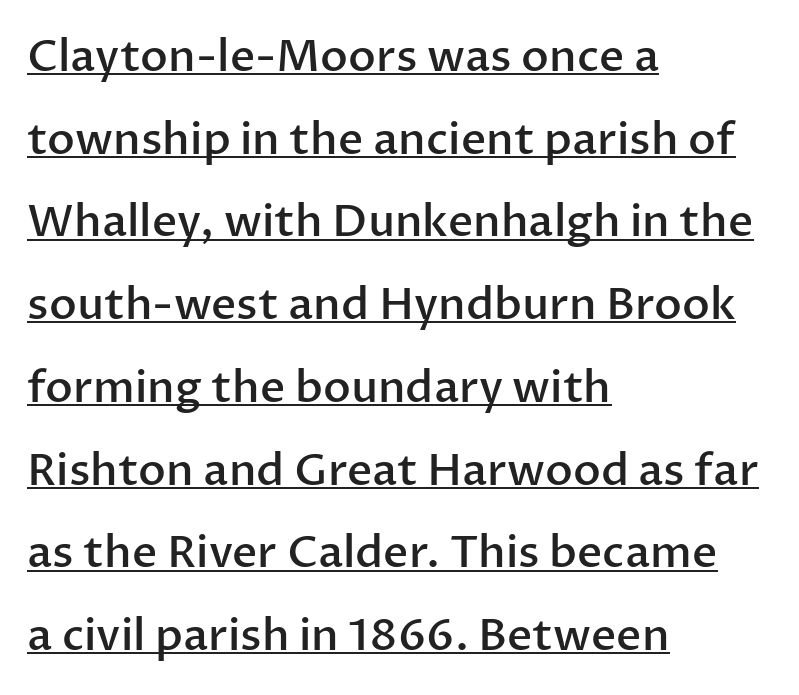
These lines are set flush left with a ragged right edge. Summary of weight: moderately heavy, a semibold. Every character sits straight up, as roman type does. In terms of letterspacing, this is plain default setting. Quick note: underline on. The letters advance in unequal steps, a hallmark of proportional type.
